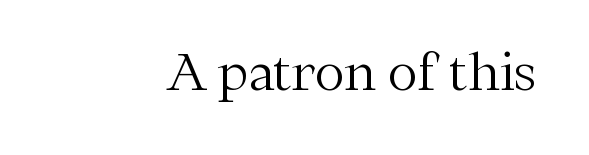
{"serif": "yes", "italic": "no", "bold": "no", "weight": "light", "width": "normal", "stroke_contrast": "medium", "x_height": "medium", "monospaced": "no", "underline": "no", "letter_spacing": "normal", "letter_spacing_em": 0.0, "glyph_px": 50}
